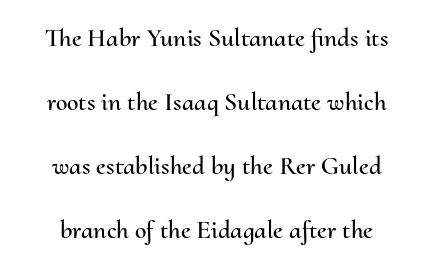
The image shows 26 px text type, upright; set centered, loose line spacing (2.46x), normal letter spacing, not underlined.
